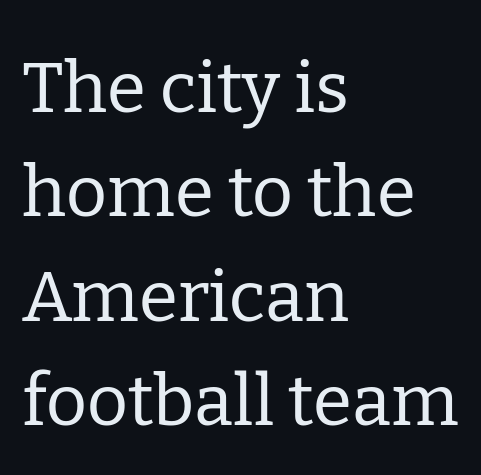
Typographically, this falls in the serif category. The baseline area is clear. A typesetter would call this leading conventional body-copy spacing. The passage shown is typed in a proportional face where columns would drift.
